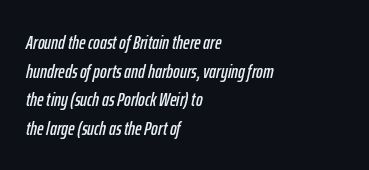
{"italic": "yes", "lean": "right", "slant_degrees": 12, "underline": "no", "align": "left", "line_spacing": "normal", "line_spacing_ratio": 1.43, "letter_spacing": "normal", "letter_spacing_em": 0.0, "glyph_px": 20}
